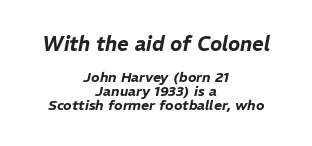
There's an unmistakable incline to the writing here. The upper block of text is set noticeably larger than the block beneath it. Vertically, the passage feels compressed, each row crowding the next. Each line is balanced around a shared central axis. Descenders are the only things crossing below the line. Tracking here is standard; glyphs follow each other at the usual distance.
